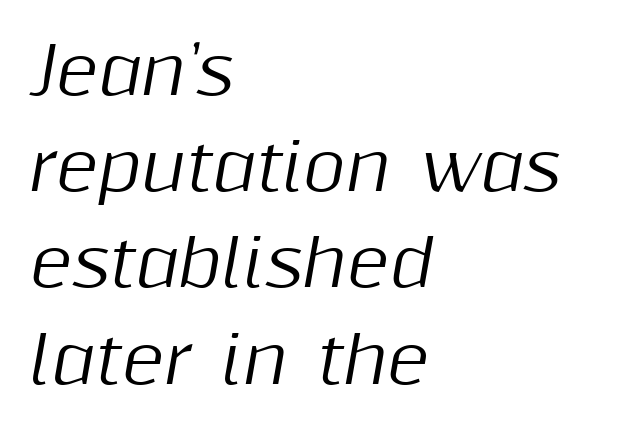
{"italic": "yes", "lean": "right", "slant_degrees": 10, "width": "normal", "stroke_contrast": "medium", "x_height": "medium", "monospaced": "no", "underline": "no", "align": "left", "line_spacing": "normal", "line_spacing_ratio": 1.48, "letter_spacing": "normal", "letter_spacing_em": 0.0, "glyph_px": 65}
